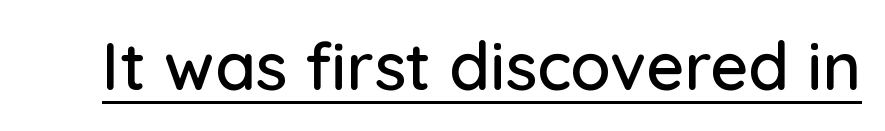
Q: Is the text italic (slanted)? A: No, it is upright.
Q: Is the typeface a serif or a sans-serif typeface? A: Sans-serif.
Q: Is the text underlined? A: Yes.
Q: Is the spacing between letters normal or unusually wide? A: Normal.
Q: Width (condensed, normal, or wide)? A: Normal.
Q: Stroke contrast? A: Low.
Q: x-height? A: Medium.
Q: Monospaced? A: No.
